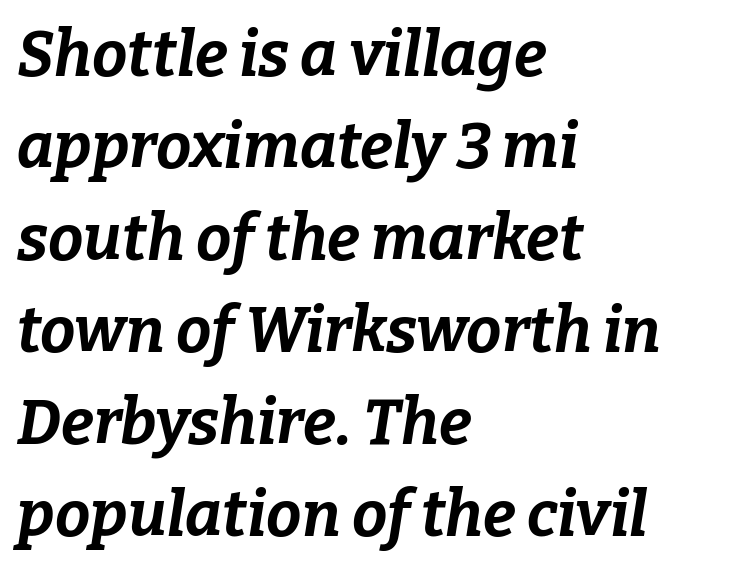
Default kerning and tracking; the words read as compact shapes. A typesetter would call this leading conventional body-copy spacing. Tall strokes in this sample are angled rather than plumb. Underlining? Definitely not there. Varying glyph widths throughout — classic text-font behaviour. Students, this is bold: see how much ink each stroke carries.
